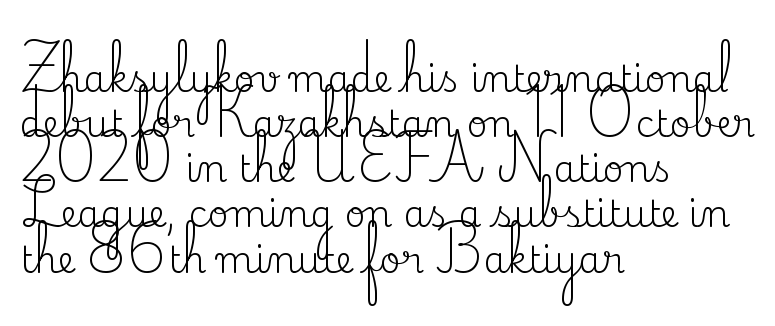
Q: Is the text bold? A: No.
Q: Is the text italic (slanted)? A: No, it is upright.
Q: Is the typeface a serif or a sans-serif typeface? A: Serif.
Q: Is the text underlined? A: No.
Q: How is the paragraph aligned? A: Left-aligned.
Q: Is the spacing between letters normal or unusually wide? A: Normal.
Q: Width (condensed, normal, or wide)? A: Normal.
Q: Stroke contrast? A: Medium.
Q: x-height? A: Small.
Q: Monospaced? A: No.
